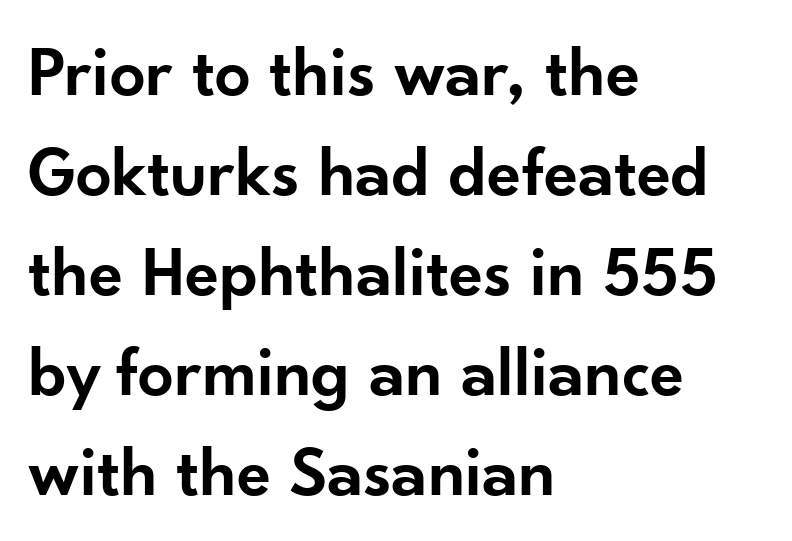
{"serif": "no", "italic": "no", "bold": "semi", "weight": "semibold", "width": "normal", "stroke_contrast": "low", "x_height": "small", "monospaced": "no", "underline": "no", "align": "left", "line_spacing": "normal", "line_spacing_ratio": 1.41, "letter_spacing": "normal", "letter_spacing_em": 0.0, "glyph_px": 71}
